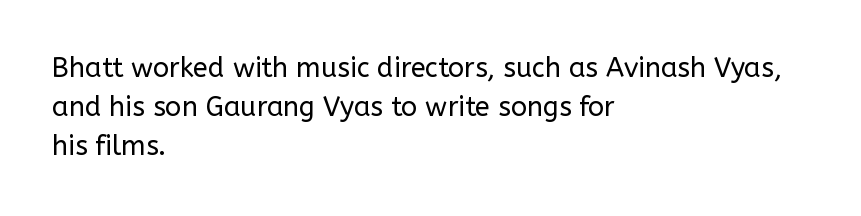
The image shows 27 px text type, upright; set left-aligned, normal line spacing (1.45x), normal letter spacing, not underlined.
